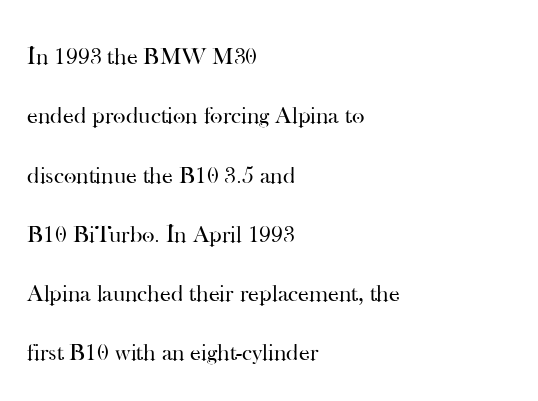
{"italic": "no", "bold": "no", "underline": "no", "align": "left", "line_spacing": "loose", "line_spacing_ratio": 2.47, "letter_spacing": "normal", "letter_spacing_em": 0.0, "glyph_px": 24}
